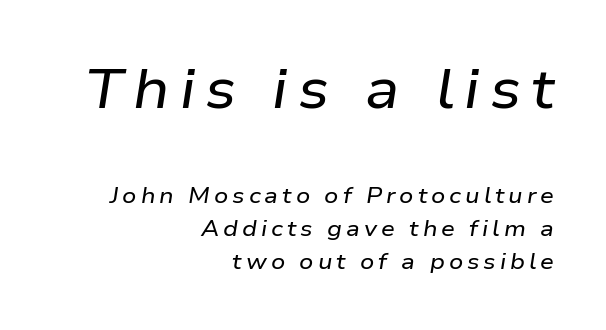
The image shows 55 px wide type, italic (leaning right); set right-aligned, normal line spacing (1.52x), not underlined; the first (top) block is 2.5x larger; low stroke contrast and a medium x-height.
